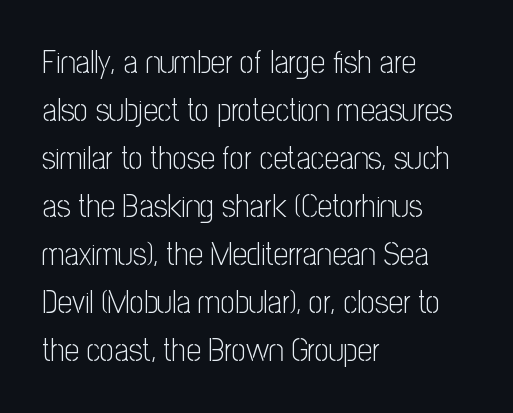
Q: Is the text bold? A: No.
Q: Is the text italic (slanted)? A: No, it is upright.
Q: Is the typeface a serif or a sans-serif typeface? A: Sans-serif.
Q: Is the text underlined? A: No.
Q: How is the paragraph aligned? A: Left-aligned.
Q: Is the spacing between letters normal or unusually wide? A: Normal.
Q: Is the spacing between lines tight, normal or loose? A: Normal.
Q: Width (condensed, normal, or wide)? A: Condensed.
Q: Stroke contrast? A: Low.
Q: x-height? A: Medium.
Q: Monospaced? A: No.
